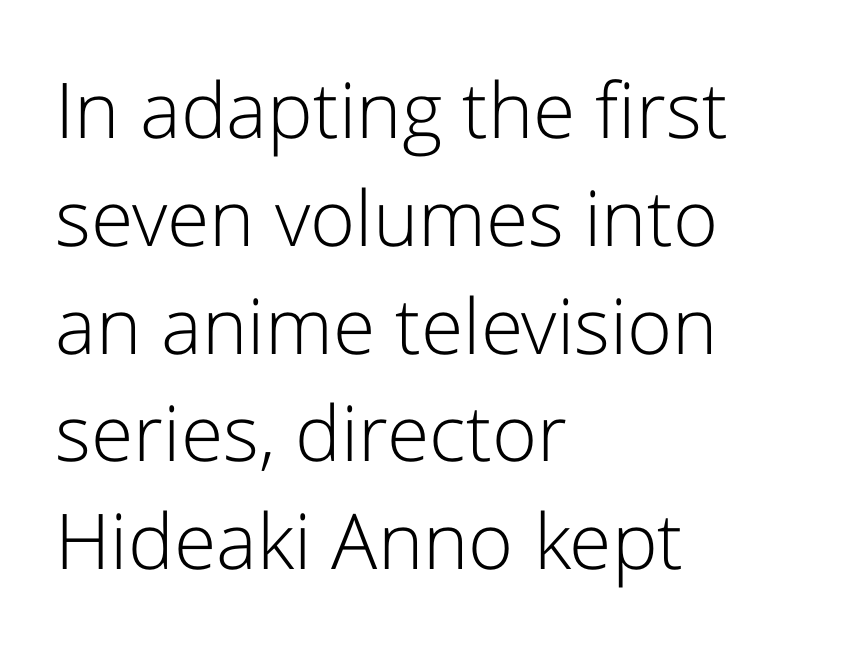
The passage is arranged the way most books set body copy — flush left. This is sans-serif lettering, the kind often seen on screens and signage. Designer's note — italics off, roman on. Lines of text with bare space underneath. The face used here is proportionally spaced, like ordinary book or web type.
